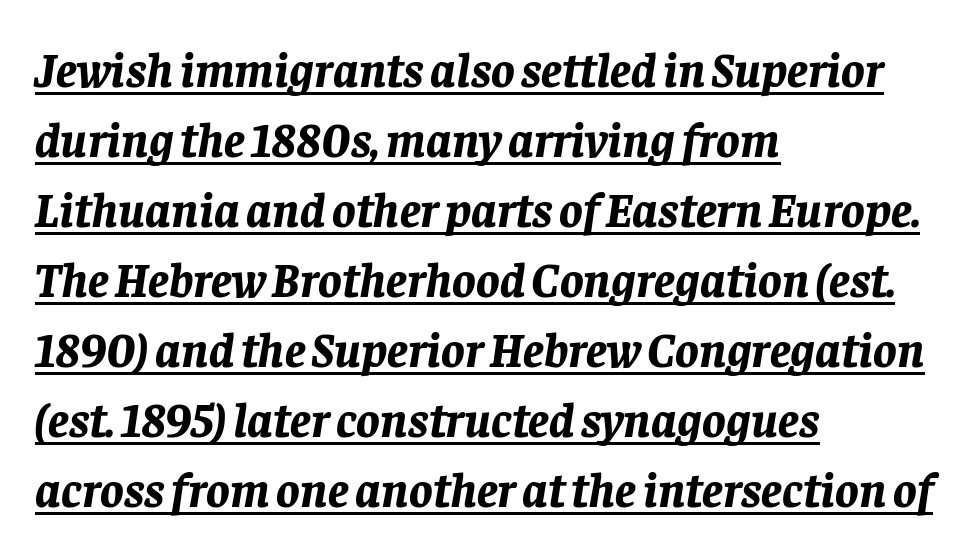
{"italic": "yes", "lean": "right", "slant_degrees": 8, "bold": "yes", "weight": "bold", "width": "normal", "stroke_contrast": "low", "x_height": "large", "monospaced": "no", "underline": "yes", "align": "left", "line_spacing": "normal", "line_spacing_ratio": 1.43, "letter_spacing": "normal", "letter_spacing_em": 0.0, "glyph_px": 49}
